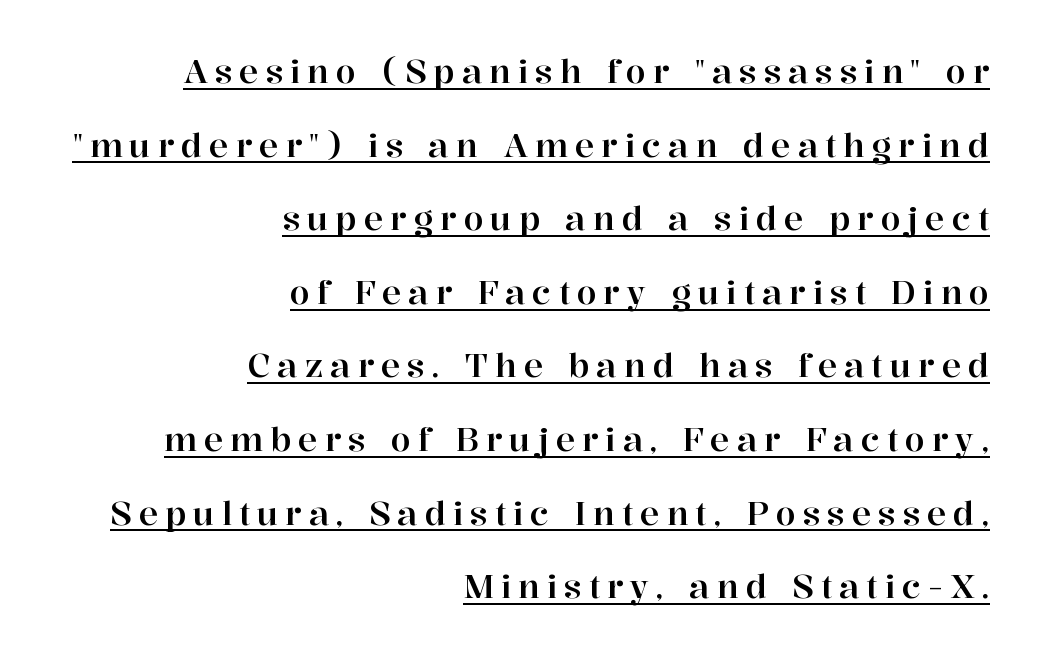
Q: Is the text italic (slanted)? A: No, it is upright.
Q: Is the typeface a serif or a sans-serif typeface? A: Serif.
Q: Is the text underlined? A: Yes.
Q: How is the paragraph aligned? A: Right-aligned.
Q: Is the spacing between letters normal or unusually wide? A: Unusually wide.
Q: Is the spacing between lines tight, normal or loose? A: Loose.
Q: Width (condensed, normal, or wide)? A: Normal.
Q: Stroke contrast? A: High.
Q: x-height? A: Medium.
Q: Monospaced? A: No.
